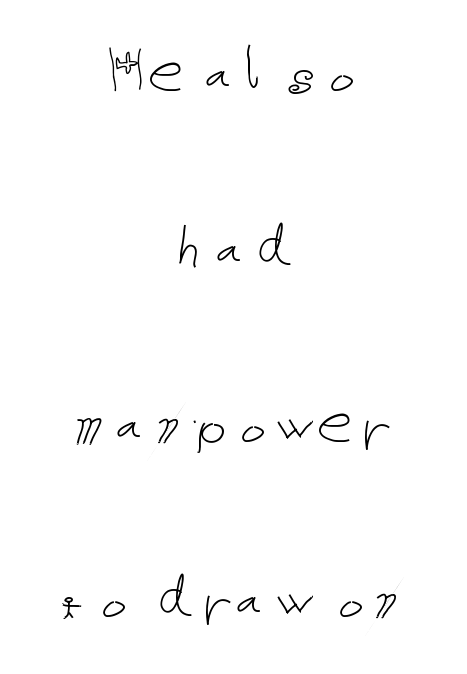
Q: Is the text bold? A: No.
Q: Is the text italic (slanted)? A: No, it is upright.
Q: Is the text underlined? A: No.
Q: How is the paragraph aligned? A: Centered.
Q: Is the spacing between letters normal or unusually wide? A: Normal.
Q: Is the spacing between lines tight, normal or loose? A: Loose.
Q: Width (condensed, normal, or wide)? A: Normal.
Q: Stroke contrast? A: Low.
Q: x-height? A: Medium.
